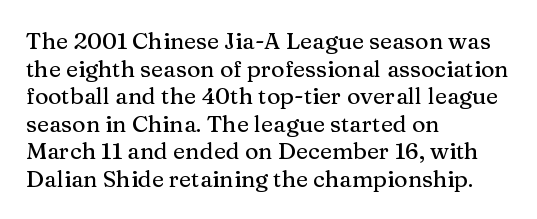
Q: Is the text italic (slanted)? A: No, it is upright.
Q: Is the text underlined? A: No.
Q: How is the paragraph aligned? A: Left-aligned.
Q: Is the spacing between letters normal or unusually wide? A: Normal.
